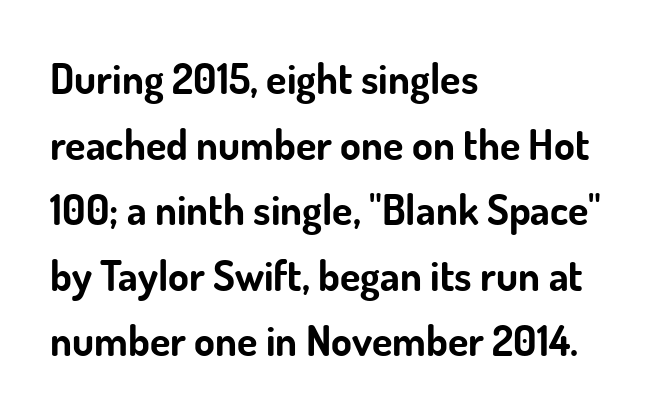
{"serif": "no", "italic": "no", "bold": "yes", "weight": "bold", "width": "normal", "stroke_contrast": "low", "x_height": "small", "monospaced": "no", "underline": "no", "align": "left", "line_spacing": "normal", "line_spacing_ratio": 1.56, "letter_spacing": "normal", "letter_spacing_em": 0.0, "glyph_px": 42}
